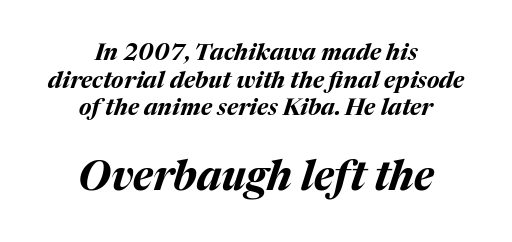
{"italic": "yes", "lean": "right", "slant_degrees": 17, "bold": "yes", "weight": "bold", "width": "normal", "stroke_contrast": "medium", "x_height": "medium", "monospaced": "no", "underline": "no", "align": "center", "line_spacing_ratio": 1.2, "letter_spacing": "normal", "letter_spacing_em": 0.0, "larger_block": "second", "size_ratio": 1.78, "glyph_px": 41}
